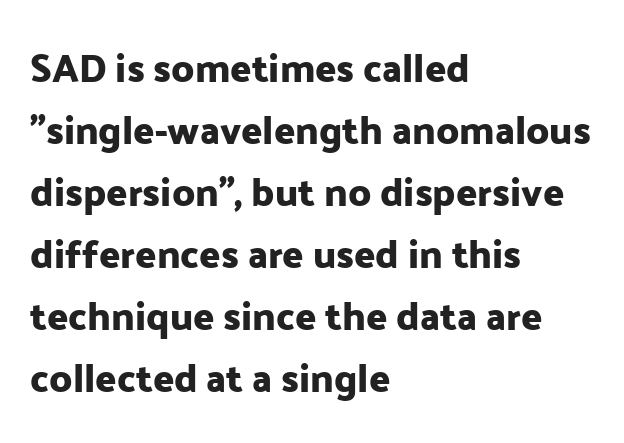
{"serif": "no", "italic": "no", "width": "normal", "stroke_contrast": "low", "x_height": "medium", "monospaced": "no", "underline": "no", "align": "left", "line_spacing": "normal", "line_spacing_ratio": 1.59, "letter_spacing": "normal", "letter_spacing_em": 0.0, "glyph_px": 39}
